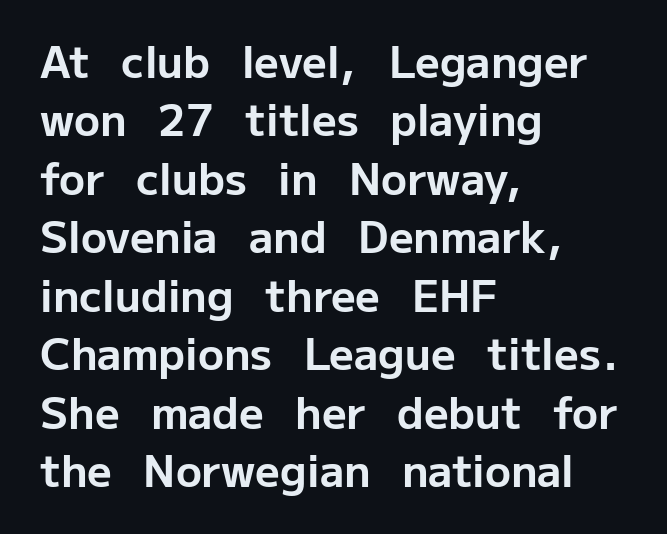
The image shows 43 px bold sans-serif type, upright; set left-aligned, normal line spacing (1.36x), normal letter spacing, not underlined; low stroke contrast and a medium x-height.
